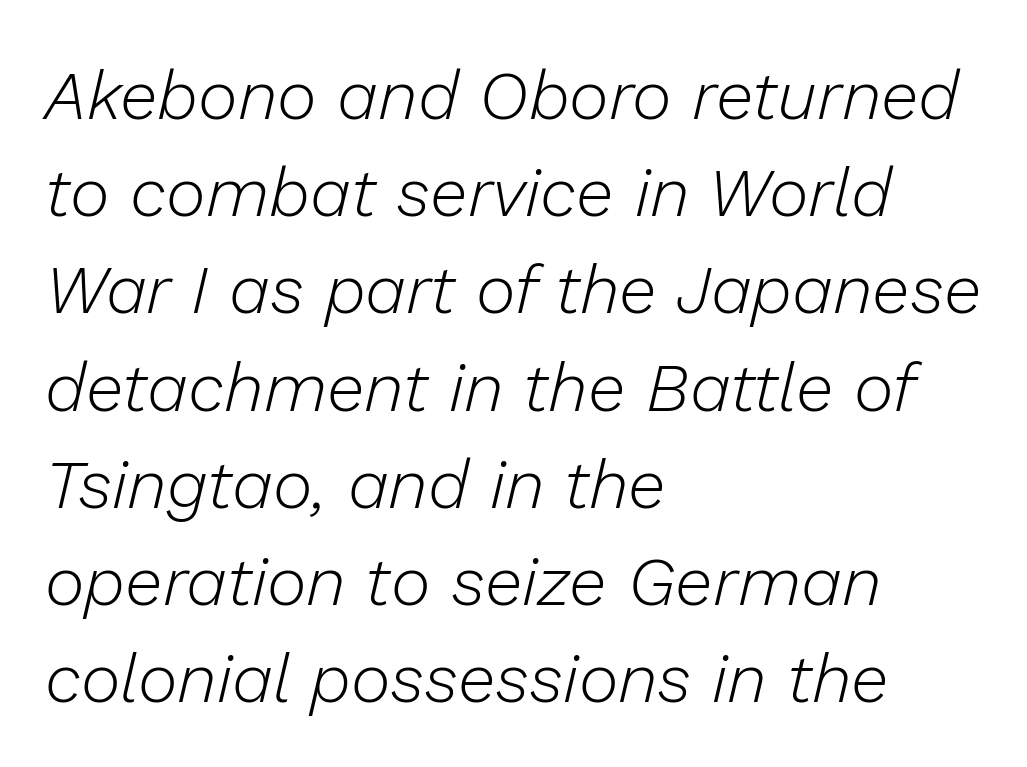
{"italic": "yes", "lean": "right", "slant_degrees": 13, "bold": "no", "weight": "light", "width": "normal", "stroke_contrast": "low", "x_height": "medium", "monospaced": "no", "underline": "no", "align": "left", "line_spacing": "normal", "line_spacing_ratio": 1.43, "letter_spacing": "normal", "letter_spacing_em": 0.0, "glyph_px": 68}
